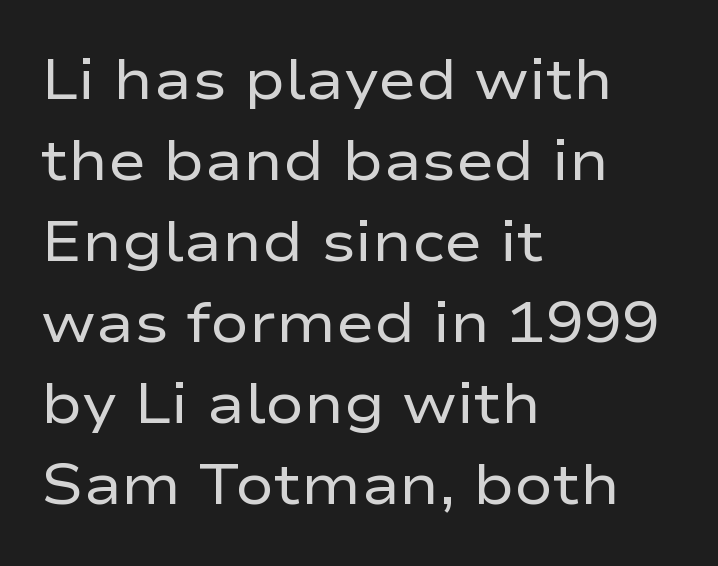
Q: Is the text bold? A: No.
Q: Is the text italic (slanted)? A: No, it is upright.
Q: Is the typeface a serif or a sans-serif typeface? A: Sans-serif.
Q: Is the text underlined? A: No.
Q: How is the paragraph aligned? A: Left-aligned.
Q: Is the spacing between letters normal or unusually wide? A: Normal.
Q: Is the spacing between lines tight, normal or loose? A: Normal.
Q: Width (condensed, normal, or wide)? A: Wide.
Q: Stroke contrast? A: Low.
Q: x-height? A: Medium.
Q: Monospaced? A: No.
